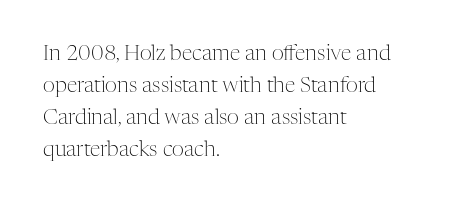
Q: Is the text bold? A: No.
Q: Is the text italic (slanted)? A: No, it is upright.
Q: Is the text underlined? A: No.
Q: How is the paragraph aligned? A: Left-aligned.
Q: Is the spacing between letters normal or unusually wide? A: Normal.
Q: Is the spacing between lines tight, normal or loose? A: Normal.
